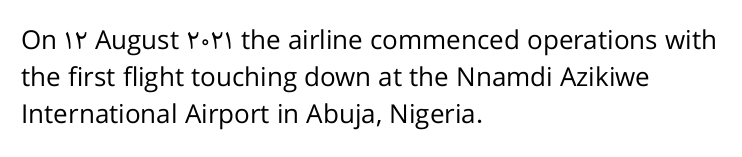
Rule under the text: the space is simply empty. The tracking reads as untouched default to a designer's eye. Compared with a typical body face, this is equally light or lighter still. A student would call this left alignment; a typographer would say flush left, rag right. The rows are spaced the way most documents space them.
